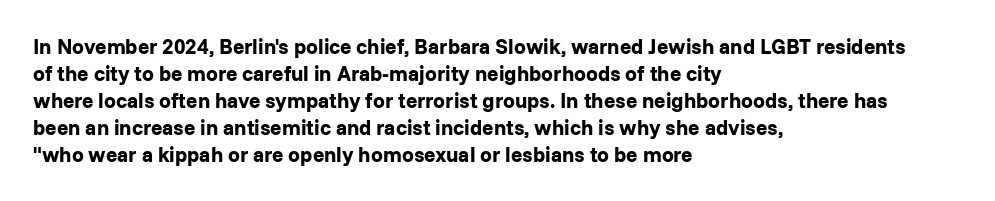
Q: Is the text bold? A: Yes.
Q: Is the text italic (slanted)? A: No, it is upright.
Q: Is the text underlined? A: No.
Q: How is the paragraph aligned? A: Left-aligned.
Q: Is the spacing between letters normal or unusually wide? A: Normal.
Q: Is the spacing between lines tight, normal or loose? A: Normal.
